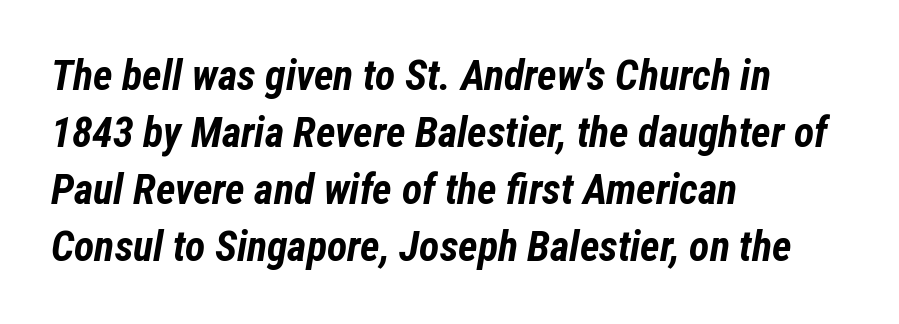
Nobody drew a line under any word here. The gaps between neighbouring characters are ordinary and unremarkable. If you drew a line through each stem, it would be angled. Horizontal alignment here is leftward, the default for most running prose. Spacing verdict: proportional, widths tailored to each character. Honestly, the row spacing looks completely unremarkable.
